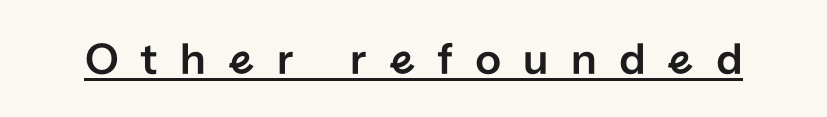
You could not count columns in this text — the font is proportionally spaced. The lettering is marked with a stroke running underneath it. To sum up the face: it is a sans, with no serifs. Observe the wide spacing: letters keep a clear distance from each other.
